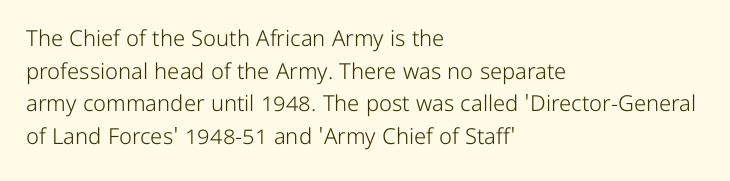
Q: Is the text bold? A: No.
Q: Is the text italic (slanted)? A: No, it is upright.
Q: Is the text underlined? A: No.
Q: How is the paragraph aligned? A: Left-aligned.
Q: Is the spacing between letters normal or unusually wide? A: Normal.
Q: Is the spacing between lines tight, normal or loose? A: Normal.
